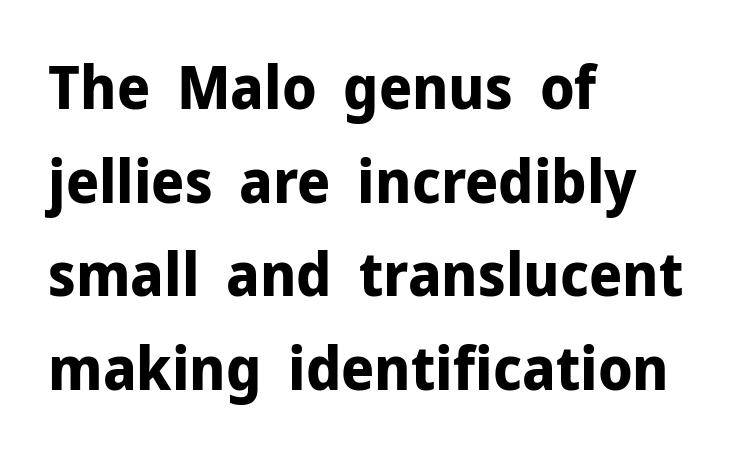
Letter spacing: default. Nothing sits at the stroke ends, so this counts as sans-serif. In terms of posture, this sample is upright. These lines are rendered in a variable-pitch font. The rows are spaced the way most documents space them.
